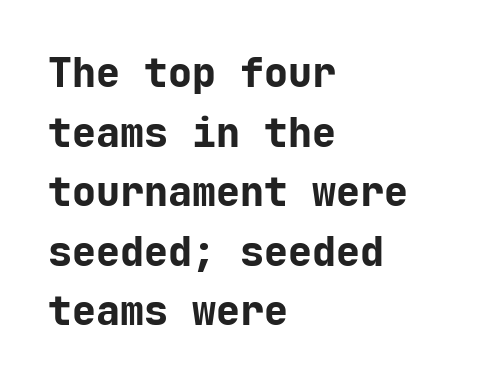
Each new line begins a customary step beneath the previous one. The letters sit at their default tracking, neither squeezed nor spread. Quick note: not italic, upright. You could count columns in this text — the font is strictly monospaced.
